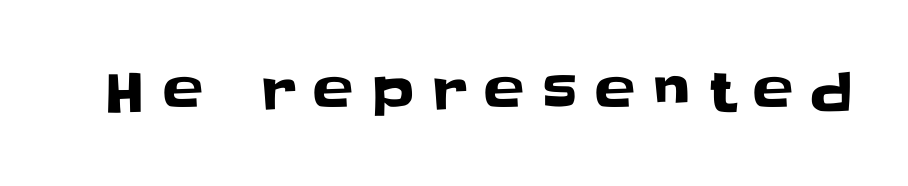
These lines have a slow, spaced-out rhythm from letter to letter. Only glyphs here, with clear space below each row. Type style note: lacks serifs. Proportional: the letters do not fall into vertical columns. These lines were composed using upright roman letters.
